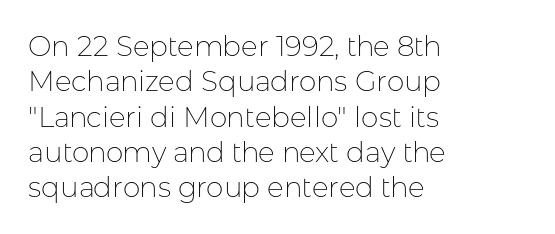
The image shows 28 px thin sans-serif type, upright; set left-aligned, normal line spacing (1.26x), normal letter spacing, not underlined; low stroke contrast and a medium x-height.
